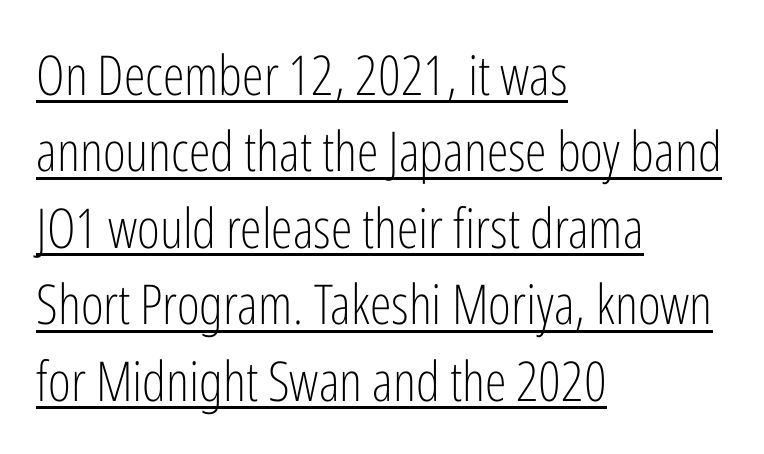
{"serif": "no", "italic": "no", "bold": "no", "weight": "light", "width": "condensed", "stroke_contrast": "low", "x_height": "medium", "monospaced": "no", "underline": "yes", "align": "left", "line_spacing": "normal", "line_spacing_ratio": 1.39, "letter_spacing": "normal", "letter_spacing_em": 0.0, "glyph_px": 55}
